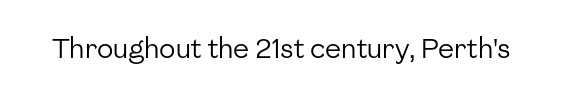
Has an underline been added? It has not. The type is set solid horizontally, with unmodified tracking. The characters are drawn with everyday or finer stroke widths. Every character sits straight up, as roman type does.
